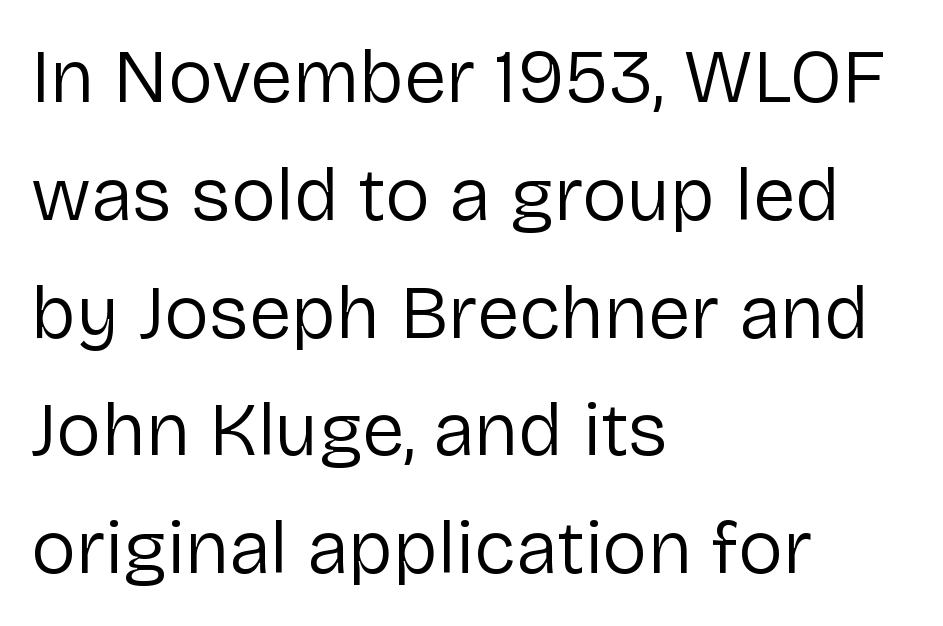
The font's upright variant was chosen for this text. Rule under the text: the space is simply empty. The lines sit at an ordinary, default distance from one another. Spacing verdict: proportional, widths tailored to each character.
